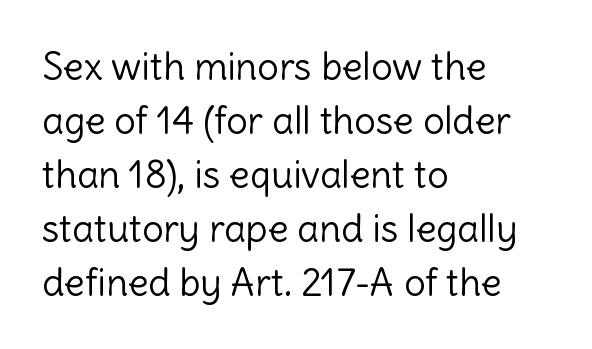
The strip under each line holds only bare page. Proportional: the letters do not fall into vertical columns. No italicization has been applied; the sample stays upright. Where is the straight margin? On the left. The rendering keeps characters at their native spacing. Line spacing here is normal.
